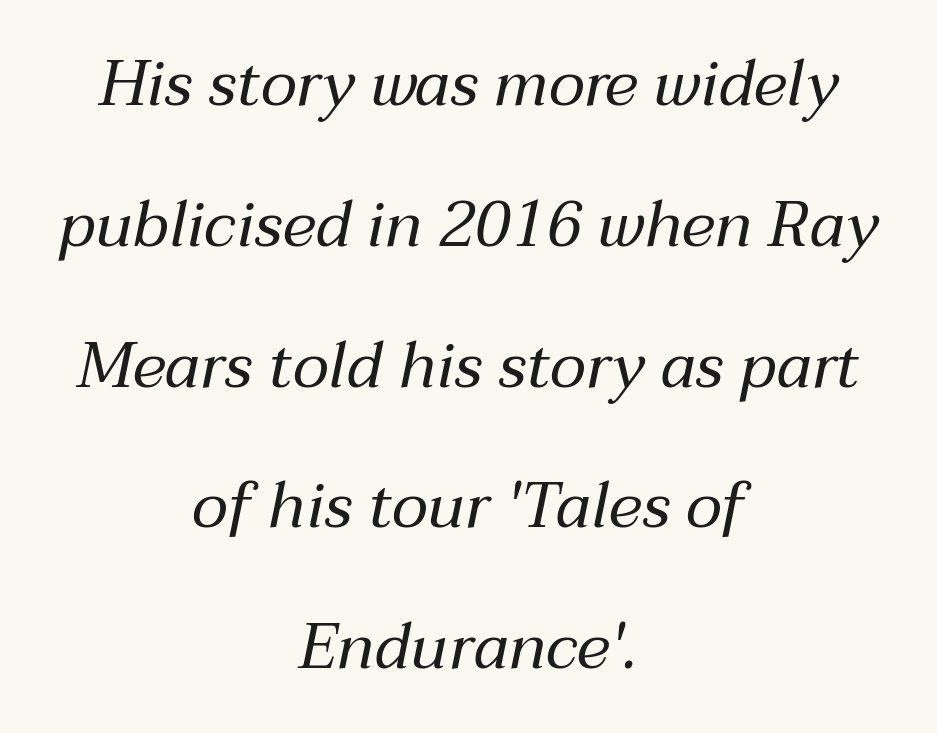
Q: Is the text bold? A: No.
Q: Is the text italic (slanted)? A: Yes, it leans right by about 12 degrees.
Q: Is the text underlined? A: No.
Q: How is the paragraph aligned? A: Centered.
Q: Is the spacing between letters normal or unusually wide? A: Normal.
Q: Is the spacing between lines tight, normal or loose? A: Loose.
Q: Width (condensed, normal, or wide)? A: Normal.
Q: Stroke contrast? A: Medium.
Q: x-height? A: Medium.
Q: Monospaced? A: No.
